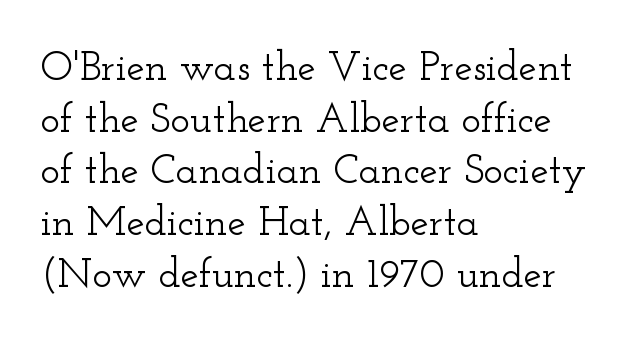
The image shows 41 px wide serif type, upright; set left-aligned, normal line spacing (1.26x), normal letter spacing, not underlined; low stroke contrast and a small x-height.
